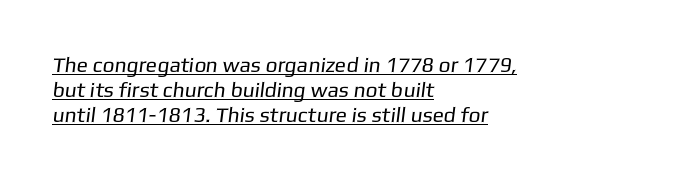
How are the letters spaced? Ordinarily, with no added tracking. Layout note: lines flush left. Stems here are at most as thick as an everyday book face. The string is rendered with underlining switched on.
